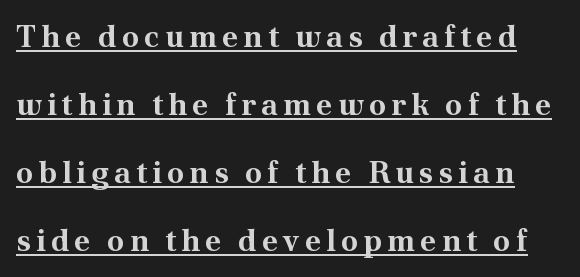
{"serif": "yes", "italic": "no", "bold": "yes", "weight": "bold", "width": "normal", "stroke_contrast": "medium", "x_height": "small", "monospaced": "no", "underline": "yes", "line_spacing": "loose", "line_spacing_ratio": 2.19, "glyph_px": 31}
